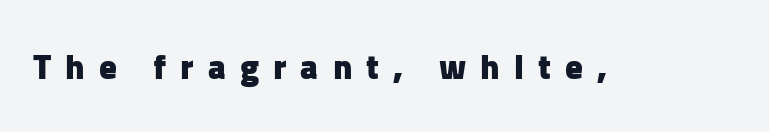
Q: Is the text bold? A: Yes.
Q: Is the text italic (slanted)? A: No, it is upright.
Q: Is the typeface a serif or a sans-serif typeface? A: Sans-serif.
Q: Is the text underlined? A: No.
Q: Is the spacing between letters normal or unusually wide? A: Unusually wide.
Q: Width (condensed, normal, or wide)? A: Normal.
Q: Stroke contrast? A: Low.
Q: x-height? A: Medium.
Q: Monospaced? A: No.
